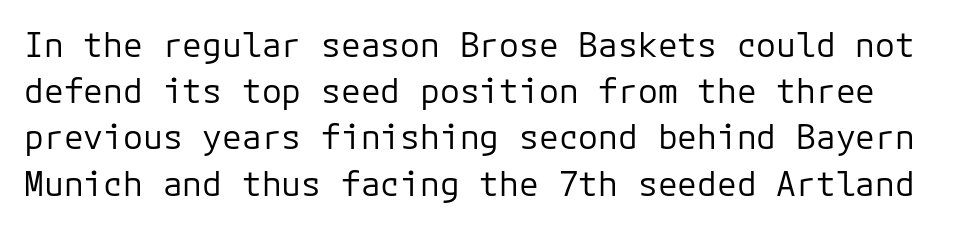
{"serif": "no", "italic": "no", "bold": "no", "weight": "regular", "width": "normal", "stroke_contrast": "low", "x_height": "medium", "monospaced": "yes", "underline": "no", "line_spacing": "normal", "line_spacing_ratio": 1.4, "letter_spacing": "normal", "letter_spacing_em": 0.0, "glyph_px": 33}
